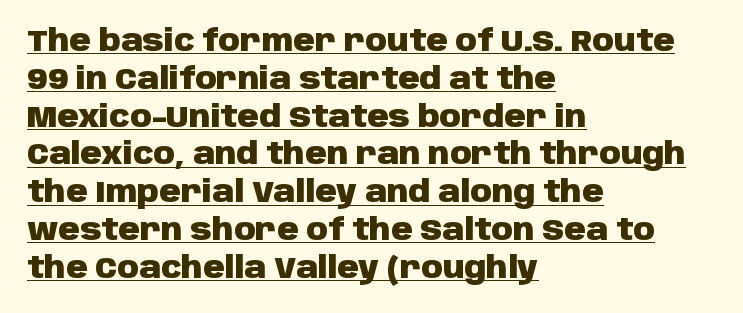
Q: Is the text bold? A: Yes.
Q: Is the text italic (slanted)? A: No, it is upright.
Q: Is the typeface a serif or a sans-serif typeface? A: Sans-serif.
Q: Is the text underlined? A: Yes.
Q: How is the paragraph aligned? A: Left-aligned.
Q: Is the spacing between letters normal or unusually wide? A: Normal.
Q: Is the spacing between lines tight, normal or loose? A: Normal.
Q: Width (condensed, normal, or wide)? A: Normal.
Q: Stroke contrast? A: Low.
Q: x-height? A: Large.
Q: Monospaced? A: No.
